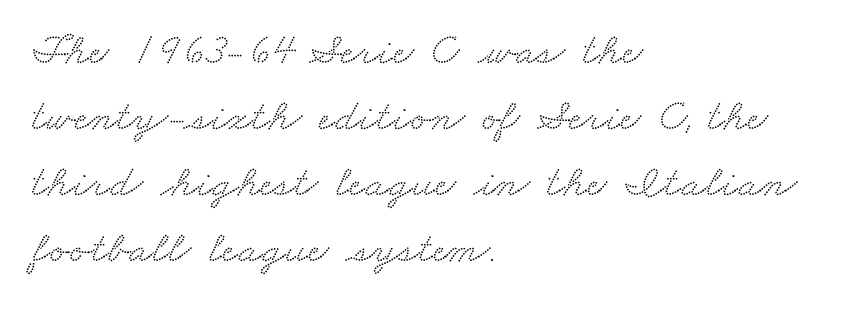
{"serif": "yes", "width": "wide", "stroke_contrast": "medium", "x_height": "small", "monospaced": "no", "underline": "no", "align": "left", "line_spacing": "normal", "line_spacing_ratio": 1.47, "letter_spacing": "normal", "letter_spacing_em": 0.0, "glyph_px": 45}
